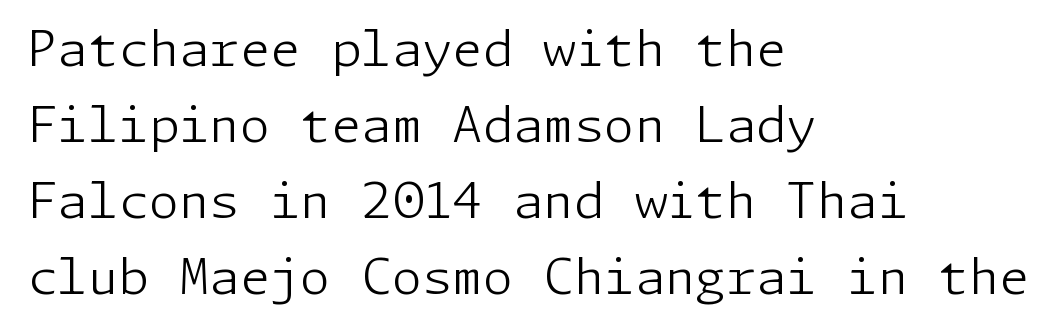
Q: Is the text bold? A: No.
Q: Is the text italic (slanted)? A: No, it is upright.
Q: Is the typeface a serif or a sans-serif typeface? A: Sans-serif.
Q: Is the text underlined? A: No.
Q: How is the paragraph aligned? A: Left-aligned.
Q: Is the spacing between letters normal or unusually wide? A: Normal.
Q: Is the spacing between lines tight, normal or loose? A: Normal.
Q: Width (condensed, normal, or wide)? A: Normal.
Q: Stroke contrast? A: Low.
Q: x-height? A: Medium.
